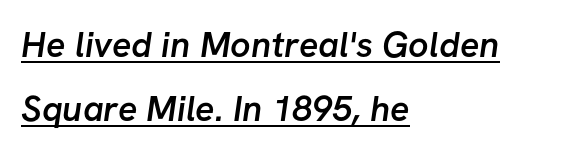
{"serif": "no", "bold": "semi", "weight": "semibold", "width": "normal", "stroke_contrast": "low", "x_height": "medium", "monospaced": "no", "underline": "yes", "align": "left", "line_spacing_ratio": 1.79, "letter_spacing": "normal", "letter_spacing_em": 0.0, "glyph_px": 36}
